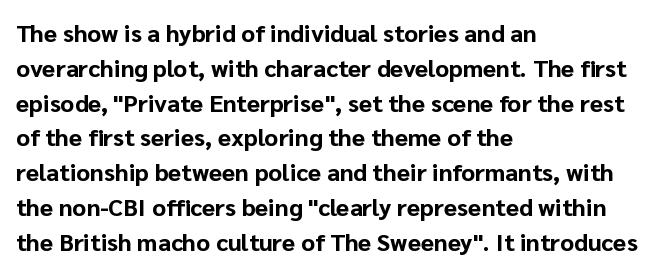
Q: Is the text bold? A: Yes.
Q: Is the text italic (slanted)? A: No, it is upright.
Q: Is the text underlined? A: No.
Q: How is the paragraph aligned? A: Left-aligned.
Q: Is the spacing between letters normal or unusually wide? A: Normal.
Q: Is the spacing between lines tight, normal or loose? A: Normal.
